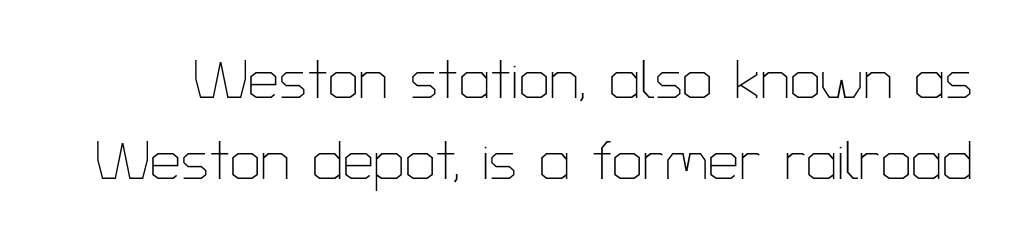
{"serif": "no", "italic": "no", "bold": "no", "weight": "thin", "width": "normal", "stroke_contrast": "low", "x_height": "medium", "monospaced": "no", "underline": "no", "line_spacing": "normal", "line_spacing_ratio": 1.47, "letter_spacing": "normal", "letter_spacing_em": 0.0, "glyph_px": 55}
